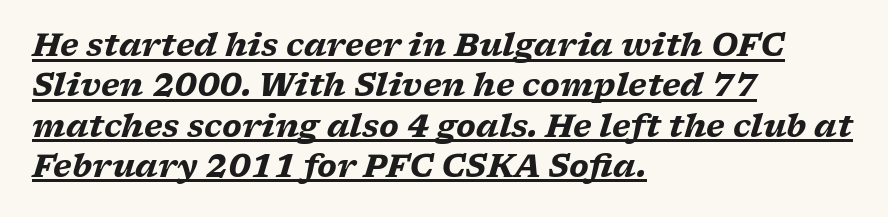
The image shows 31 px heavy, wide serif type, italic (leaning right); set left-aligned, normal line spacing (1.3x), normal letter spacing, underlined; low stroke contrast and a medium x-height.
